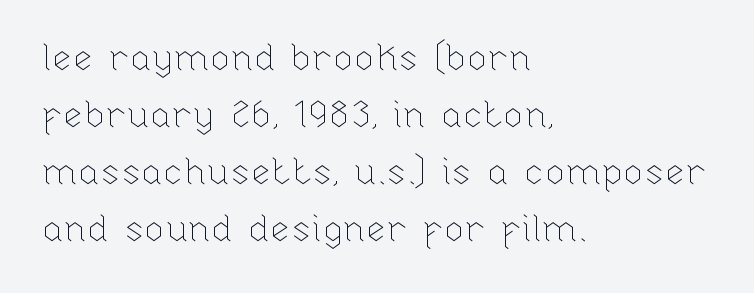
This block has exactly the height ordinary leading produces. The face used here is proportionally spaced, like ordinary book or web type. The gap between lines stays unmarked. You could call the tracking neutral — neither tight nor loose. One-word summary of the alignment: left.
